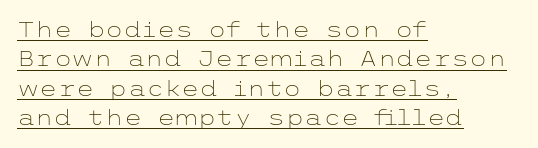
The rows are spaced the way most documents space them. Compared with a centered layout, this one pins lines to the left instead. Does a line run under the words? Yes, clearly. Is the type heavy? It reads as light-to-regular instead.
